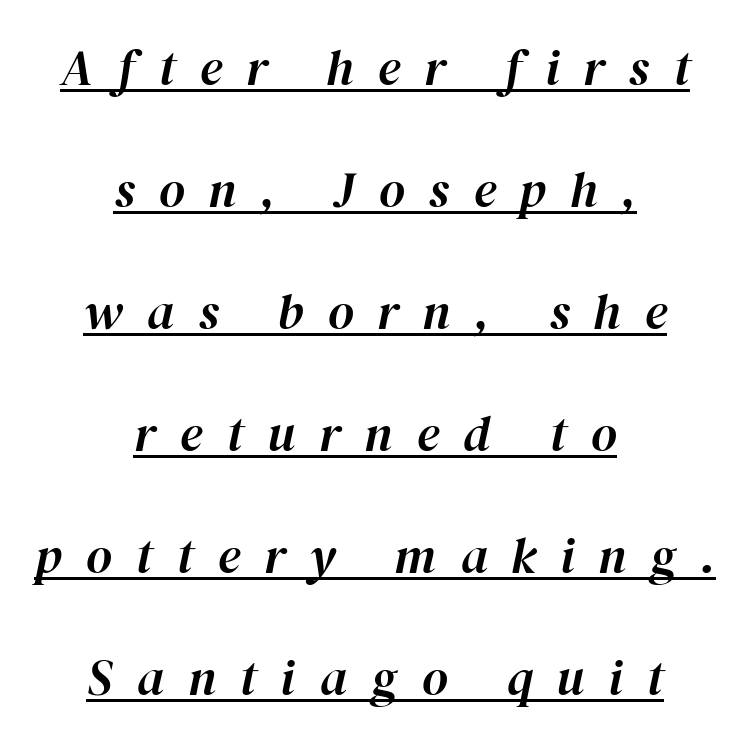
The image shows 50 px text type, italic (leaning right); set centered, loose line spacing (2.44x), unusually wide letter spacing (+0.48 em), underlined; high stroke contrast and a medium x-height.
